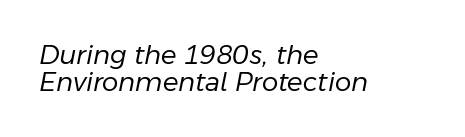
Q: Is the text bold? A: No.
Q: Is the text italic (slanted)? A: Yes, it leans right by about 11 degrees.
Q: Is the text underlined? A: No.
Q: How is the paragraph aligned? A: Left-aligned.
Q: Is the spacing between letters normal or unusually wide? A: Normal.
Q: Is the spacing between lines tight, normal or loose? A: Tight.
